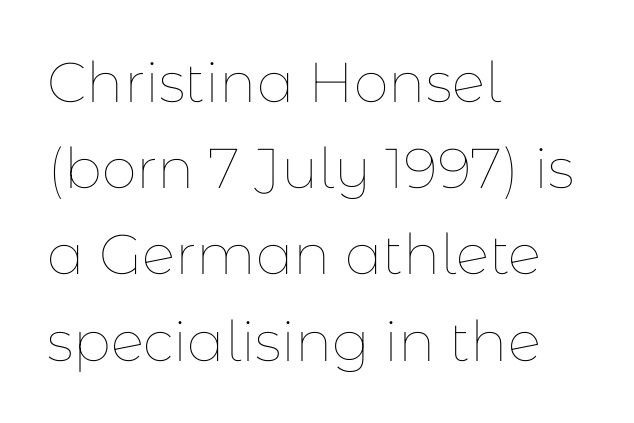
Notice how the stems are strictly vertical — no italics here. Leading: standard. The glyphs are unaccompanied by any horizontal stroke below them. This rendering uses left alignment, leaving the right contour irregular. The tracking reads as untouched default to a designer's eye.
